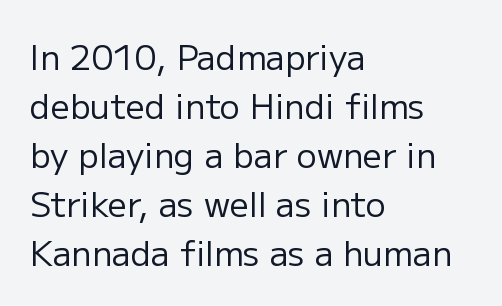
The image shows 34 px regular-weight sans-serif type, upright; set left-aligned, normal line spacing (1.44x), normal letter spacing, not underlined; low stroke contrast and a medium x-height.
